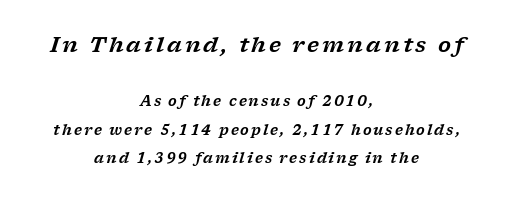
{"italic": "yes", "lean": "right", "slant_degrees": 17, "underline": "no", "align": "center", "line_spacing": "loose", "line_spacing_ratio": 2.05, "larger_block": "first", "size_ratio": 1.5, "glyph_px": 21}
